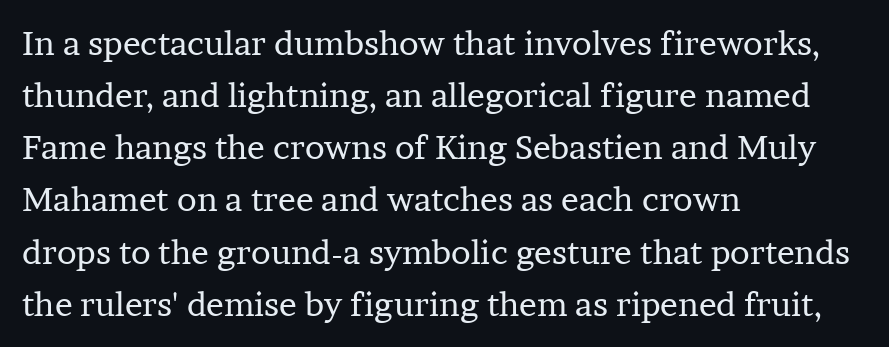
The designer left line spacing at the default. Typeset ragged right — the left edge is the straight one. The letters carry serifs — small finishing strokes at the ends of their stems. Spacing verdict: proportional, widths tailored to each character. This is not heavy type; no bold has been used. In terms of posture, this sample is upright.
